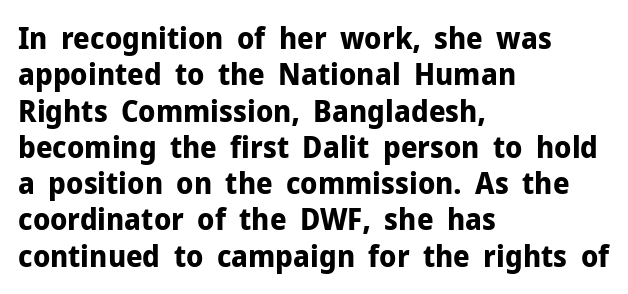
Q: Is the text bold? A: Yes.
Q: Is the text italic (slanted)? A: No, it is upright.
Q: Is the typeface a serif or a sans-serif typeface? A: Sans-serif.
Q: Is the text underlined? A: No.
Q: How is the paragraph aligned? A: Left-aligned.
Q: Is the spacing between letters normal or unusually wide? A: Normal.
Q: Width (condensed, normal, or wide)? A: Normal.
Q: Stroke contrast? A: Low.
Q: x-height? A: Medium.
Q: Monospaced? A: No.
